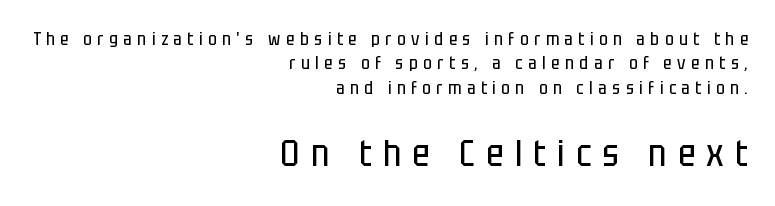
{"serif": "no", "italic": "no", "bold": "no", "weight": "regular", "width": "condensed", "stroke_contrast": "low", "x_height": "large", "monospaced": "no", "underline": "no", "align": "right", "line_spacing": "normal", "line_spacing_ratio": 1.35, "letter_spacing": "wide", "letter_spacing_em": 0.31, "larger_block": "second", "size_ratio": 2.06, "glyph_px": 37}
